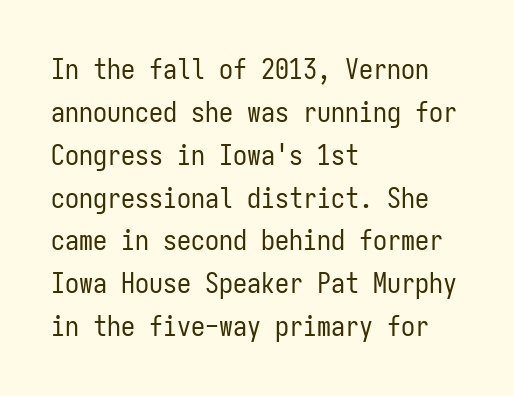
These lines are rendered in a fixed-pitch font. Whoever set this chose a conventional vertical rhythm. Plain, unruled lines of type. Posture: straight, roman, zero tilt. How are the letters spaced? Ordinarily, with no added tracking.
